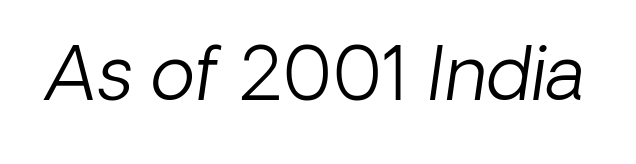
{"serif": "no", "bold": "no", "weight": "light", "width": "normal", "stroke_contrast": "low", "x_height": "medium", "monospaced": "no", "underline": "no", "letter_spacing": "normal", "letter_spacing_em": 0.0, "glyph_px": 73}
